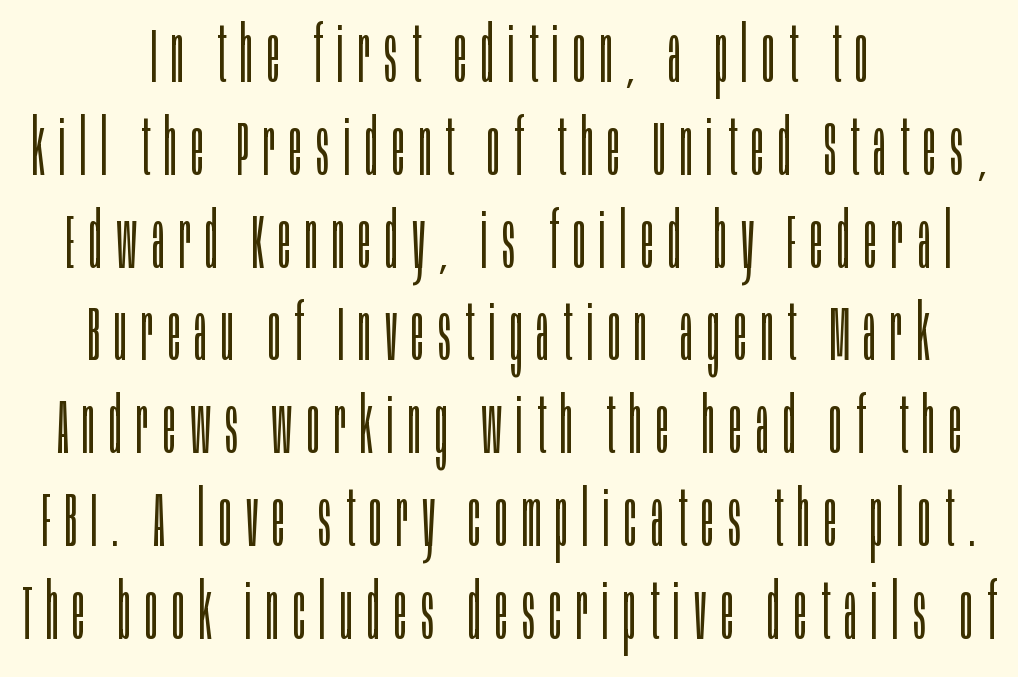
The image shows 78 px light, condensed sans-serif type, upright; set centered, line spacing 1.19x, not underlined; low stroke contrast and a large x-height.
